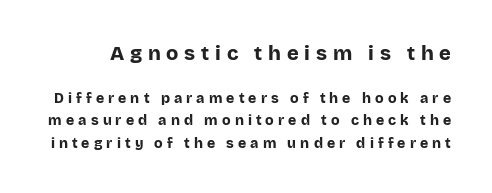
Compared with typical paragraphs, the rows here are spaced about the same. Visually, the top section dominates because its glyphs are scaled up. Ascenders rise straight up at ninety degrees. Nobody drew a line under any word here. You could only call the tracking loose — the letters float apart.
